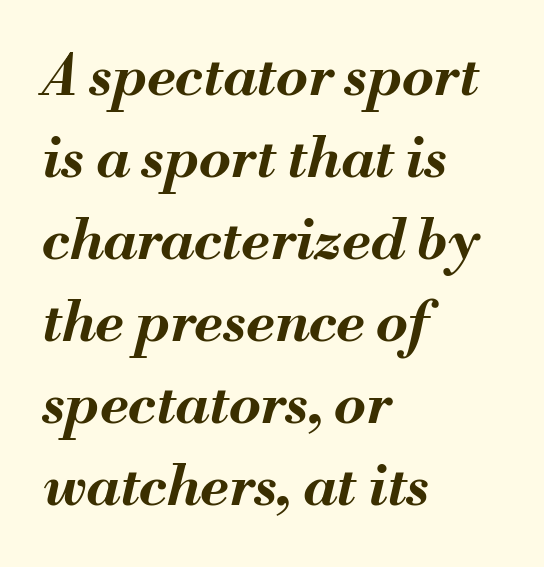
Q: Is the text bold? A: Yes.
Q: Is the text italic (slanted)? A: Yes, it leans right by about 13 degrees.
Q: Is the text underlined? A: No.
Q: How is the paragraph aligned? A: Left-aligned.
Q: Is the spacing between letters normal or unusually wide? A: Normal.
Q: Is the spacing between lines tight, normal or loose? A: Normal.
Q: Width (condensed, normal, or wide)? A: Normal.
Q: Stroke contrast? A: Medium.
Q: x-height? A: Small.
Q: Monospaced? A: No.
